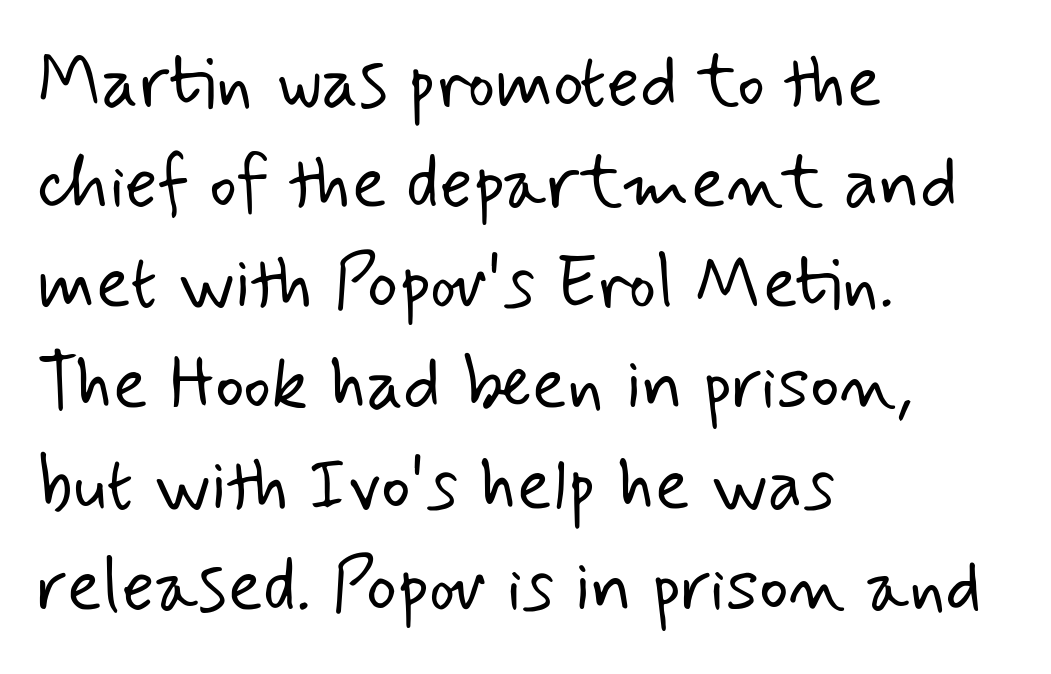
Is this a fixed-width face? No — the glyphs have proportional, varying widths. The typesetting does not lean heavy: it is not bold. To sum up the face: it is a sans, with no serifs. If you measured baseline to baseline, you'd find a middling distance.
